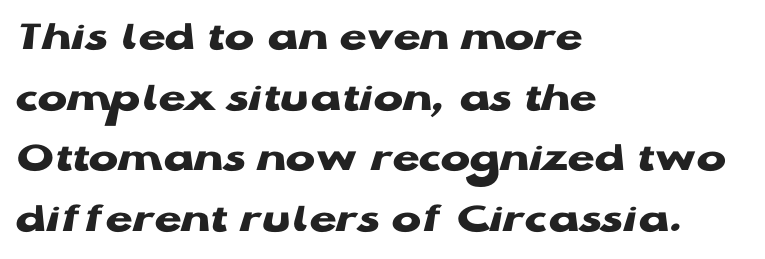
{"serif": "no", "italic": "no", "bold": "yes", "weight": "heavy", "width": "wide", "stroke_contrast": "low", "x_height": "medium", "monospaced": "no", "underline": "no", "align": "left", "line_spacing": "normal", "line_spacing_ratio": 1.38, "letter_spacing": "normal", "letter_spacing_em": 0.0, "glyph_px": 44}
